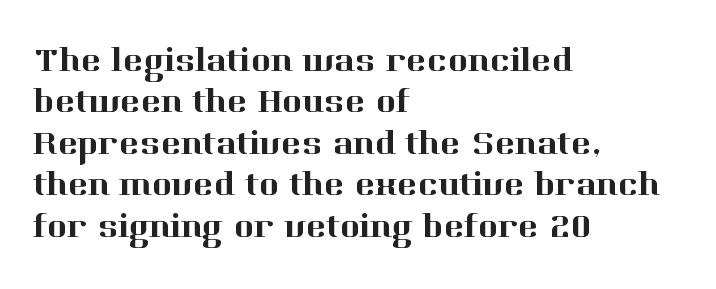
Glyph-to-glyph distance matches everyday printed text. The typesetter chose a ragged-right arrangement here. Clear beneath every line of the passage. You can tell from the footed stems that serif type was used. Varying glyph widths throughout — classic text-font behaviour.
